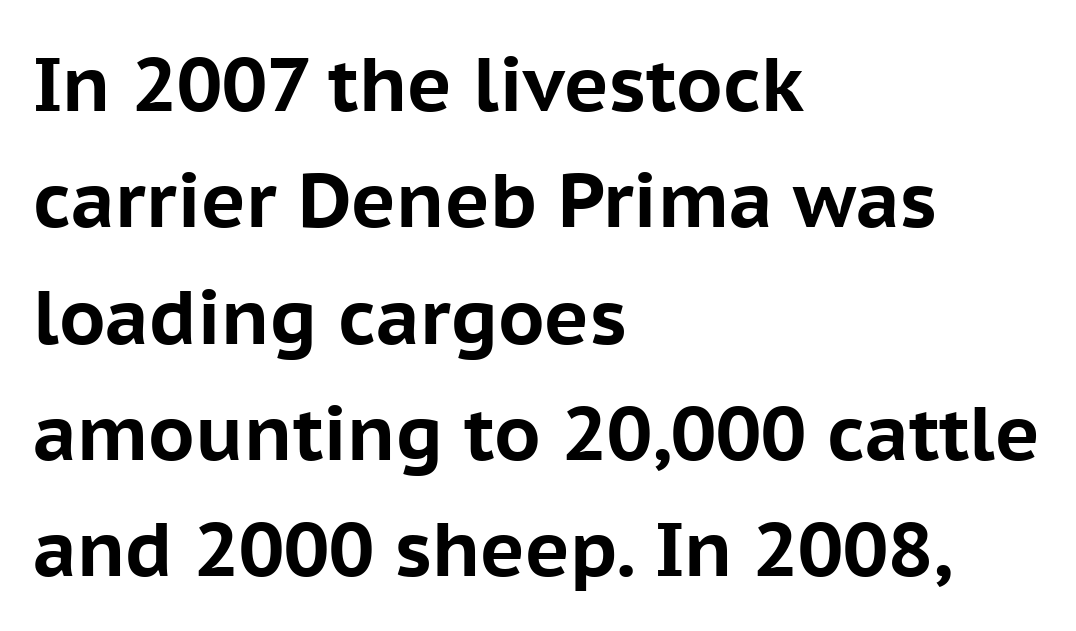
Heavy, bold letterforms. The type family on display is of the sans-serif kind. Quick note: interline space is typical. Visually the block forms a straight wall on the left and a jagged coastline on the right. Short note: letters normally spaced.
